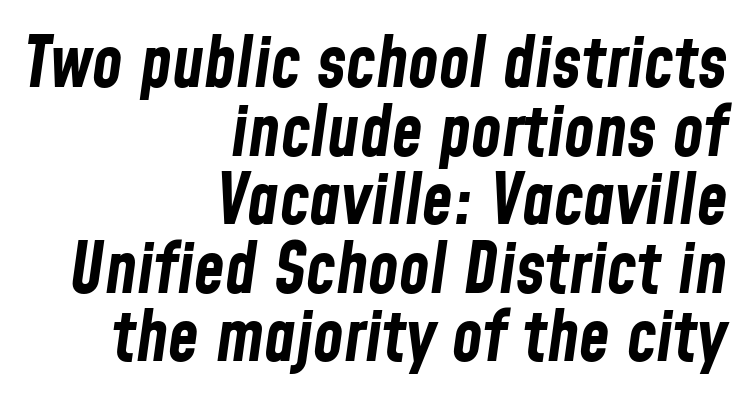
The tracking reads as untouched default to a designer's eye. Line endings align vertically; line beginnings do not. Bold? Absolutely — the strokes are thick and heavy. An italicized treatment has been applied to the whole sample. Whoever set this chose condensed vertical rhythm over breathing room. The foot of each line stays bare and open.
